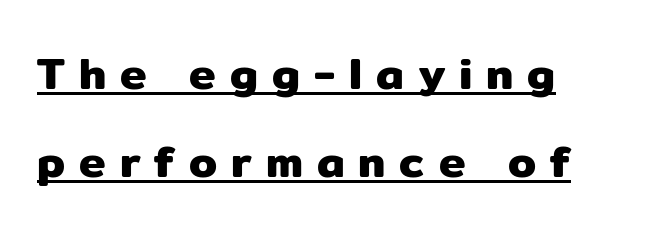
The image shows 45 px sans-serif type, upright; set left-aligned, loose line spacing (1.96x), unusually wide letter spacing (+0.31 em), underlined; low stroke contrast and a medium x-height.
